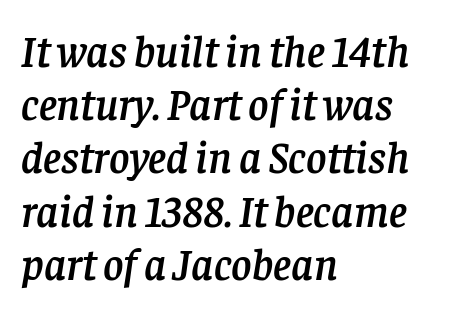
Layout note: lines flush left. Slanted lettering throughout. Just letters on the line, the space beneath them empty. The letters advance in unequal steps, a hallmark of proportional type. Are there feet on the stems? There are — it's a serif.
